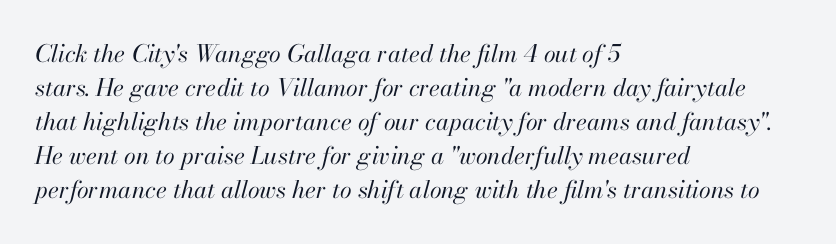
Q: Is the text bold? A: No.
Q: Is the text italic (slanted)? A: Yes, it leans right by about 13 degrees.
Q: Is the text underlined? A: No.
Q: How is the paragraph aligned? A: Left-aligned.
Q: Is the spacing between letters normal or unusually wide? A: Normal.
Q: Is the spacing between lines tight, normal or loose? A: Normal.
